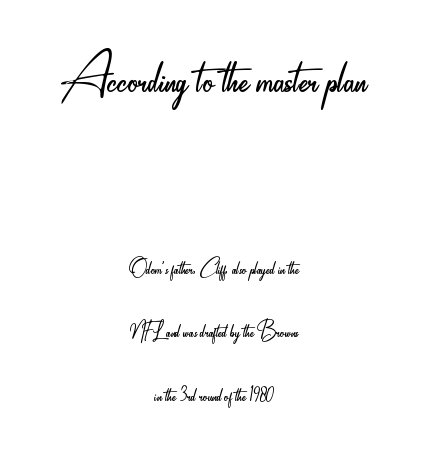
The image shows 67 px light, condensed sans-serif type; set centered, loose line spacing (2.35x), normal letter spacing, not underlined; the first (top) block is 2.48x larger; low stroke contrast and a small x-height.
